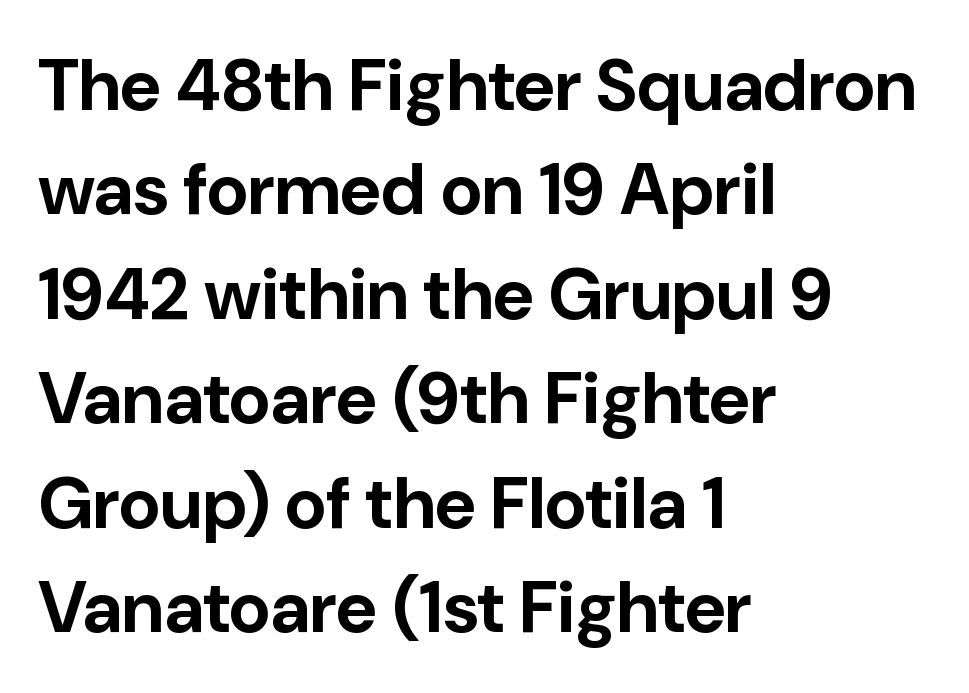
Q: Is the text bold? A: Yes.
Q: Is the text italic (slanted)? A: No, it is upright.
Q: Is the typeface a serif or a sans-serif typeface? A: Sans-serif.
Q: Is the text underlined? A: No.
Q: How is the paragraph aligned? A: Left-aligned.
Q: Is the spacing between letters normal or unusually wide? A: Normal.
Q: Is the spacing between lines tight, normal or loose? A: Normal.
Q: Width (condensed, normal, or wide)? A: Normal.
Q: Stroke contrast? A: Low.
Q: x-height? A: Medium.
Q: Monospaced? A: No.
